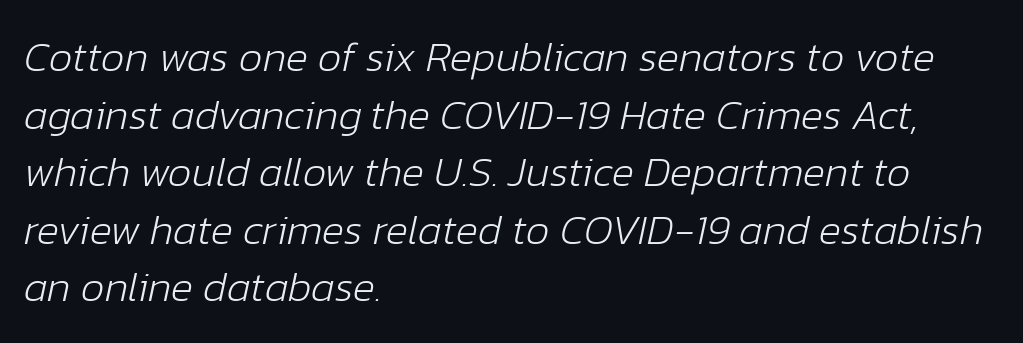
{"italic": "yes", "lean": "right", "slant_degrees": 12, "bold": "no", "weight": "light", "width": "normal", "stroke_contrast": "low", "x_height": "medium", "monospaced": "no", "underline": "no", "align": "left", "line_spacing": "normal", "line_spacing_ratio": 1.37, "letter_spacing": "normal", "letter_spacing_em": 0.0, "glyph_px": 42}
